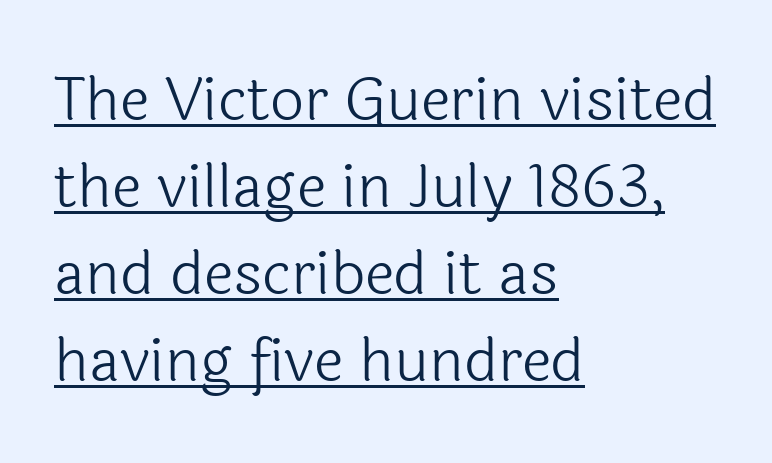
Q: Is the text bold? A: No.
Q: Is the text italic (slanted)? A: No, it is upright.
Q: Is the typeface a serif or a sans-serif typeface? A: Sans-serif.
Q: Is the text underlined? A: Yes.
Q: How is the paragraph aligned? A: Left-aligned.
Q: Is the spacing between letters normal or unusually wide? A: Normal.
Q: Is the spacing between lines tight, normal or loose? A: Normal.
Q: Width (condensed, normal, or wide)? A: Normal.
Q: x-height? A: Medium.
Q: Monospaced? A: No.
